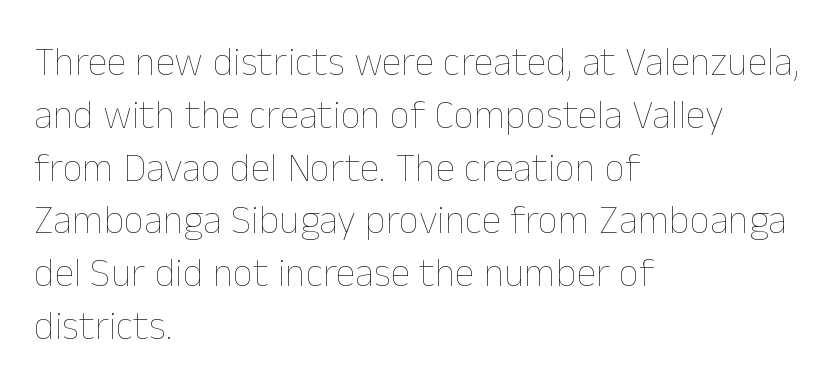
Only glyphs here, with clear space below each row. The space between consecutive lines is moderate. In CSS terms this would be text-align: left. Words appear dense and cohesive because spacing is normal.
